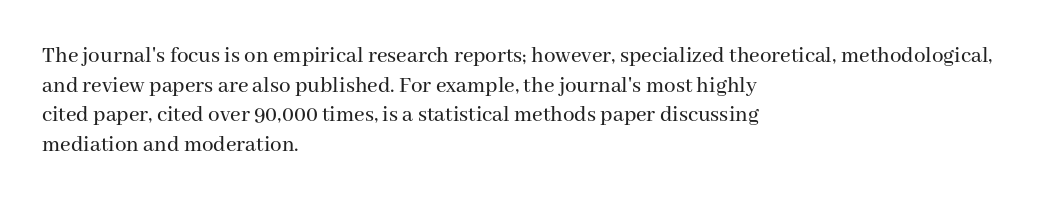
{"italic": "no", "underline": "no", "align": "left", "line_spacing": "normal", "line_spacing_ratio": 1.29, "letter_spacing": "normal", "letter_spacing_em": 0.0, "glyph_px": 23}
